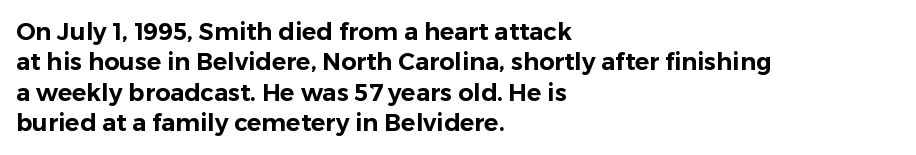
The image shows 24 px text type, upright; set left-aligned, normal line spacing (1.27x), normal letter spacing, not underlined.
